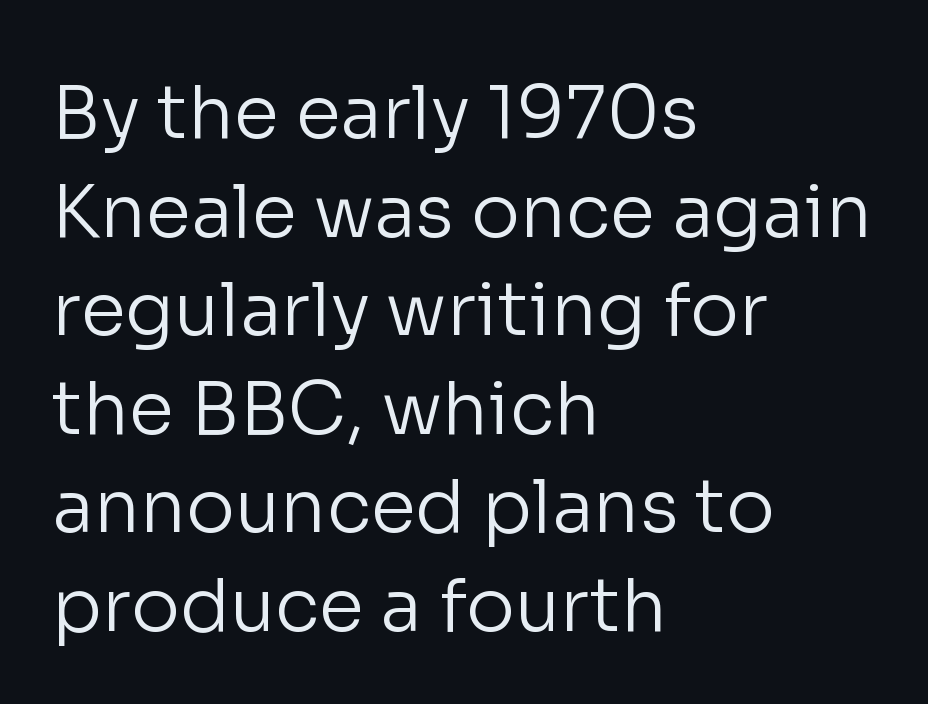
{"serif": "no", "italic": "no", "bold": "no", "weight": "regular", "width": "normal", "stroke_contrast": "low", "x_height": "medium", "monospaced": "no", "underline": "no", "align": "left", "line_spacing": "normal", "line_spacing_ratio": 1.35, "letter_spacing": "normal", "letter_spacing_em": 0.0, "glyph_px": 73}
